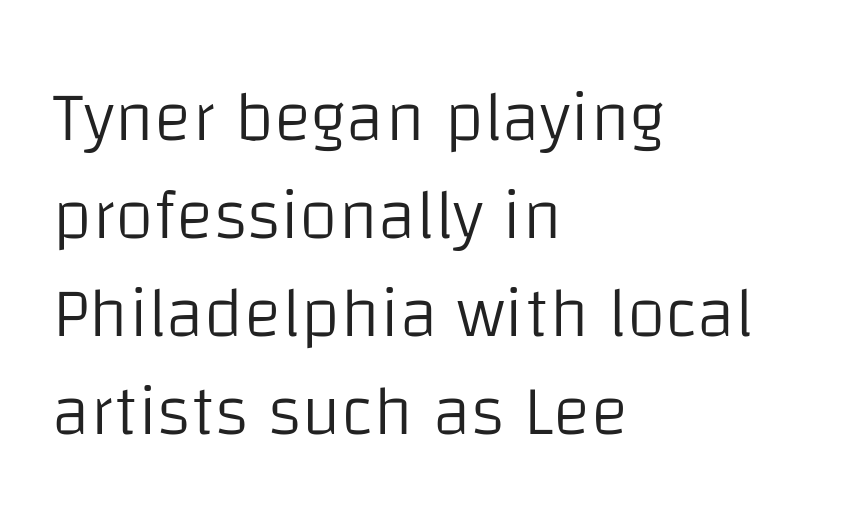
Here the glyphs are tracked normally, forming tight word shapes. Classification — sans serif. Caption: face not bold, strokes unweighted. Tall strokes in this sample are plumb rather than angled. The glyphs are unaccompanied by any horizontal stroke below them.
